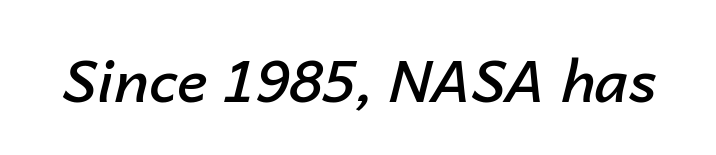
The image shows 58 px semibold type, italic (leaning right); set normal letter spacing, not underlined; low stroke contrast and a medium x-height.
